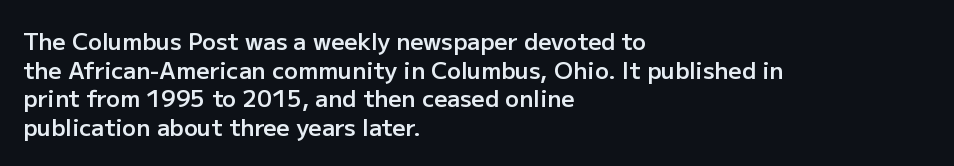
{"italic": "no", "bold": "semi", "underline": "no", "align": "left", "line_spacing_ratio": 1.24, "letter_spacing": "normal", "letter_spacing_em": 0.0, "glyph_px": 23}
